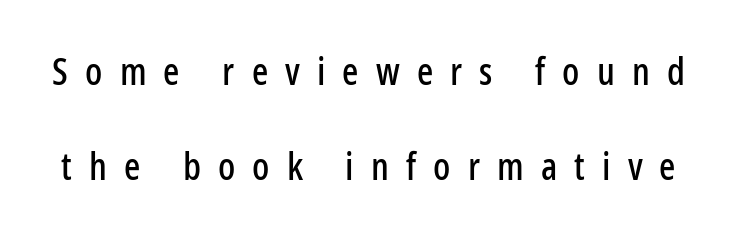
The image shows 38 px condensed sans-serif type, upright; set loose line spacing (2.49x), unusually wide letter spacing (+0.45 em), not underlined; low stroke contrast and a medium x-height.
